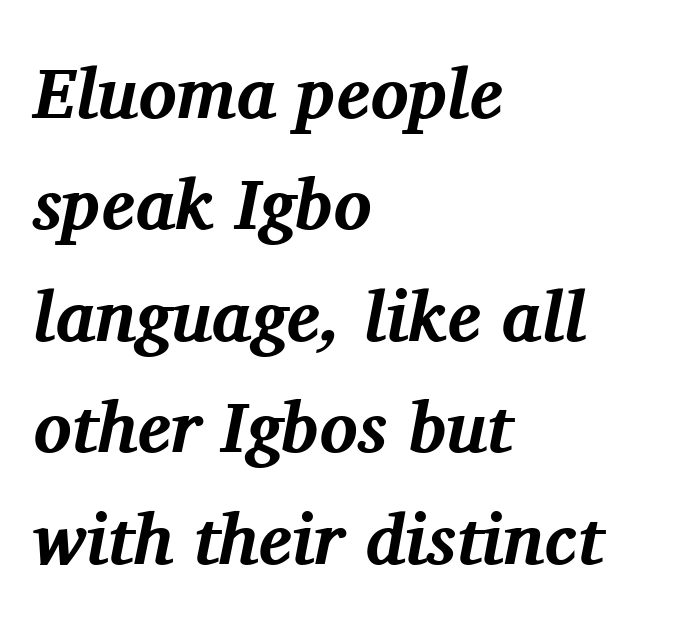
Q: Is the text bold? A: Yes.
Q: Is the text italic (slanted)? A: Yes, it leans right by about 11 degrees.
Q: Is the typeface a serif or a sans-serif typeface? A: Serif.
Q: Is the text underlined? A: No.
Q: How is the paragraph aligned? A: Left-aligned.
Q: Is the spacing between letters normal or unusually wide? A: Normal.
Q: Is the spacing between lines tight, normal or loose? A: Normal.
Q: Width (condensed, normal, or wide)? A: Normal.
Q: Stroke contrast? A: Medium.
Q: x-height? A: Medium.
Q: Monospaced? A: No.
